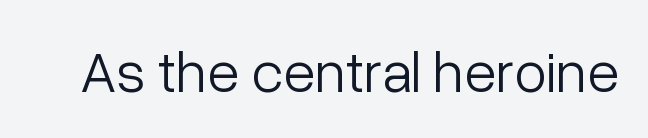
The image shows 59 px light sans-serif type, upright; set normal letter spacing, not underlined; low stroke contrast and a medium x-height.
